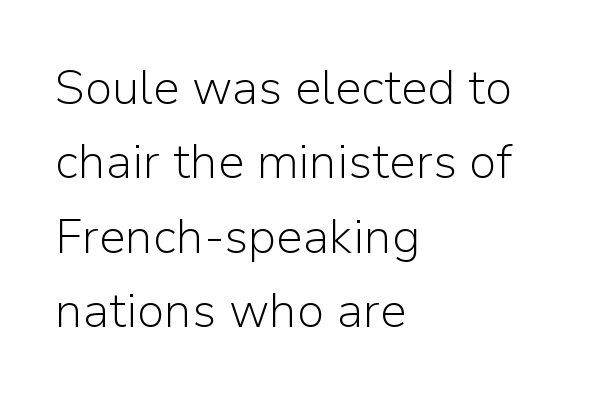
One glance says typical: line gaps are just what's usual. Character widths vary here, with narrow letters taking less room than wide ones. The text was rendered using a sans face with plain stroke endings. The words here are not underlined.
